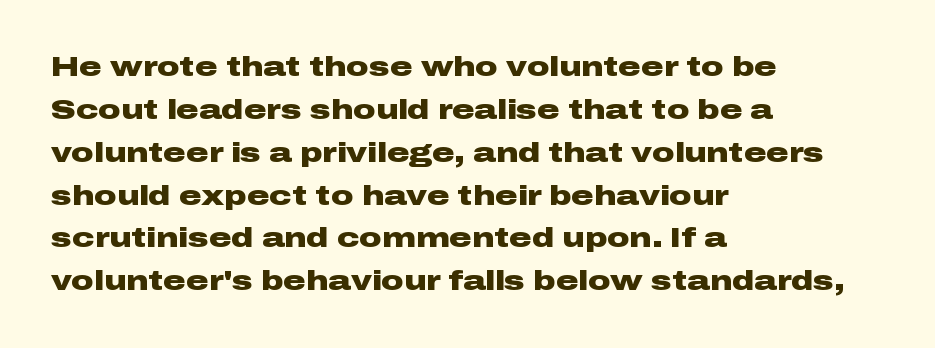
Each letter keeps its own natural width here, so spacing adapts to shape. Its strokes are broad and dark, the hallmark of bold type. Upright lettering throughout. Teacher's note: observe the even left margin — that is flush-left alignment.
